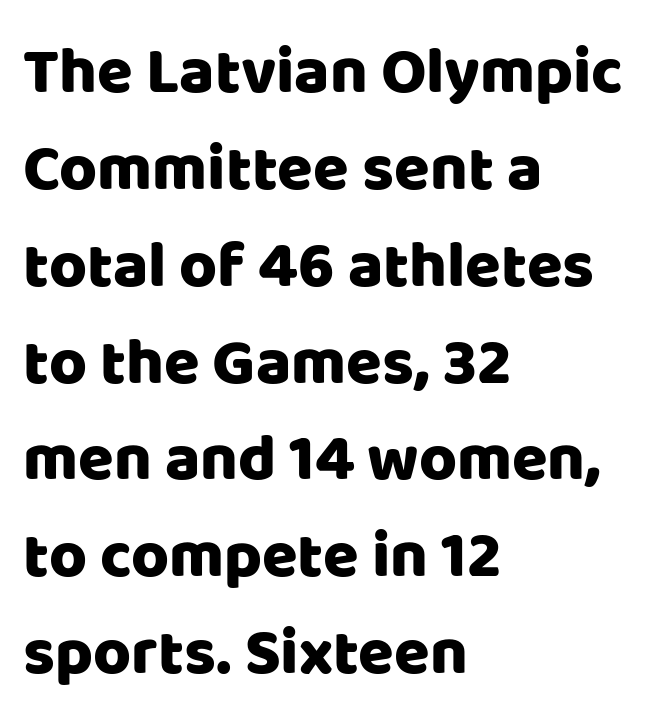
Q: Is the text italic (slanted)? A: No, it is upright.
Q: Is the typeface a serif or a sans-serif typeface? A: Sans-serif.
Q: Is the text underlined? A: No.
Q: How is the paragraph aligned? A: Left-aligned.
Q: Is the spacing between letters normal or unusually wide? A: Normal.
Q: Is the spacing between lines tight, normal or loose? A: Normal.
Q: Width (condensed, normal, or wide)? A: Normal.
Q: Stroke contrast? A: Low.
Q: x-height? A: Large.
Q: Monospaced? A: No.
